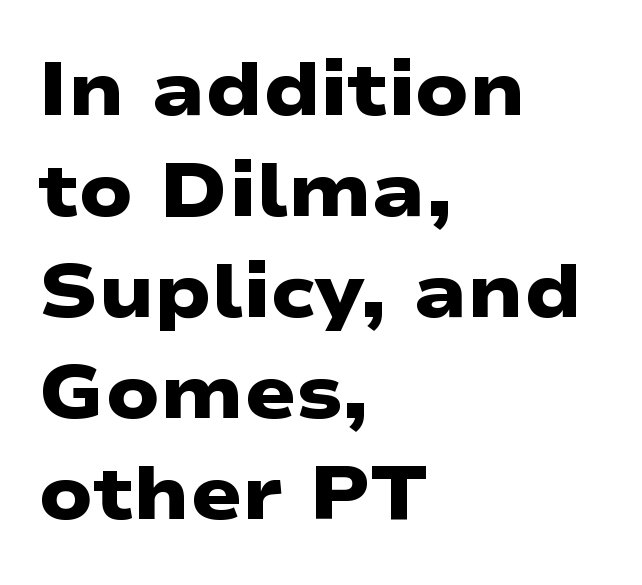
{"serif": "no", "bold": "yes", "weight": "heavy", "width": "wide", "stroke_contrast": "low", "x_height": "medium", "monospaced": "no", "underline": "no", "align": "left", "line_spacing": "normal", "line_spacing_ratio": 1.33, "letter_spacing": "normal", "letter_spacing_em": 0.0, "glyph_px": 76}
